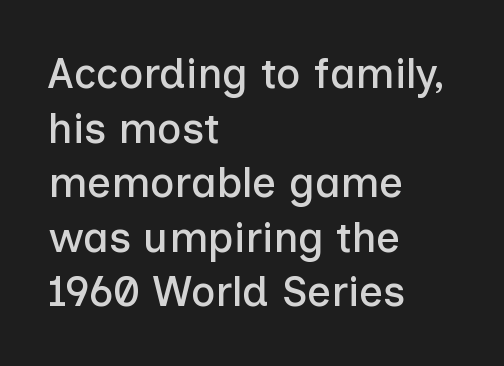
The words here are not underlined. Varying glyph widths throughout — classic text-font behaviour. Serifs: no, the terminals of the letterforms are clean. The lines sit at an ordinary, default distance from one another. Each line starts at the same left margin while the right side varies.
